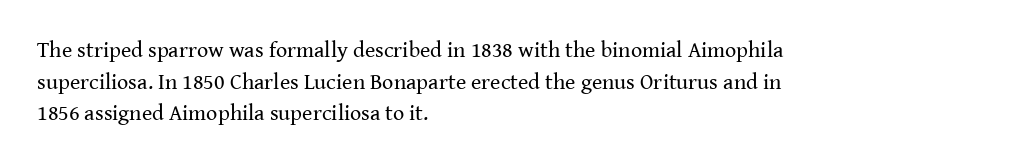
Q: Is the text bold? A: No.
Q: Is the text italic (slanted)? A: No, it is upright.
Q: Is the text underlined? A: No.
Q: How is the paragraph aligned? A: Left-aligned.
Q: Is the spacing between letters normal or unusually wide? A: Normal.
Q: Is the spacing between lines tight, normal or loose? A: Normal.
